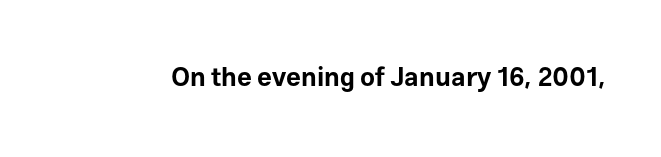
The image shows 26 px bold type, upright; set normal letter spacing, not underlined.
